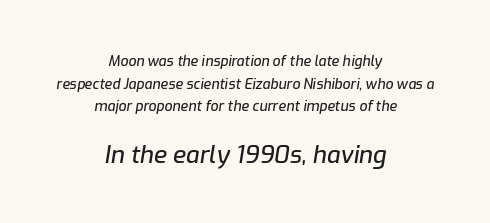
{"italic": "yes", "lean": "right", "slant_degrees": 9, "underline": "no", "align": "center", "line_spacing": "normal", "line_spacing_ratio": 1.62, "letter_spacing": "normal", "letter_spacing_em": 0.0, "larger_block": "second", "size_ratio": 1.71, "glyph_px": 24}
